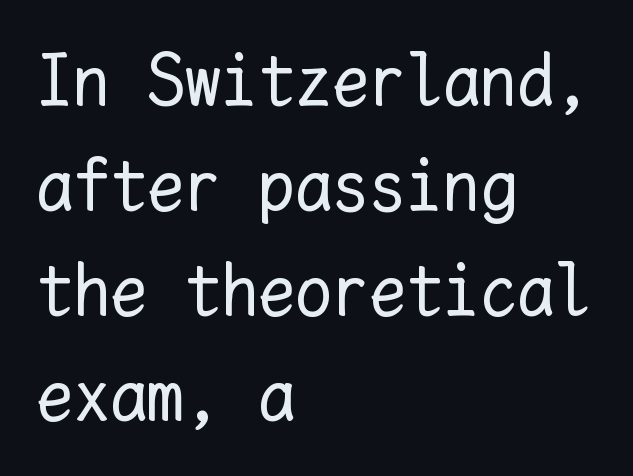
Q: Is the text bold? A: No.
Q: Is the text italic (slanted)? A: No, it is upright.
Q: Is the text underlined? A: No.
Q: How is the paragraph aligned? A: Left-aligned.
Q: Is the spacing between letters normal or unusually wide? A: Normal.
Q: Is the spacing between lines tight, normal or loose? A: Normal.
Q: Width (condensed, normal, or wide)? A: Normal.
Q: Stroke contrast? A: Low.
Q: x-height? A: Medium.
Q: Monospaced? A: Yes.
